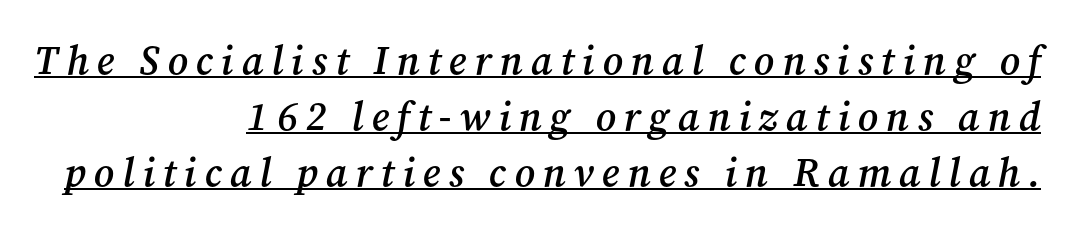
Q: Is the text bold? A: Semi-bold.
Q: Is the text italic (slanted)? A: Yes, it leans right by about 12 degrees.
Q: Is the typeface a serif or a sans-serif typeface? A: Serif.
Q: Is the text underlined? A: Yes.
Q: How is the paragraph aligned? A: Right-aligned.
Q: Is the spacing between letters normal or unusually wide? A: Unusually wide.
Q: Is the spacing between lines tight, normal or loose? A: Normal.
Q: Width (condensed, normal, or wide)? A: Normal.
Q: Stroke contrast? A: Medium.
Q: x-height? A: Medium.
Q: Monospaced? A: No.
